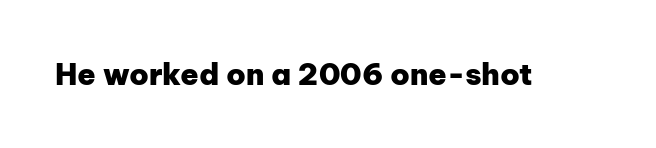
A typesetter would call this proportional, since set widths differ per character. Rule under the text: the space is simply empty. Nope, no serifs anywhere on these letters. Does the lettering tilt? It doesn't — this is upright. Spacing between characters is what you'd get straight out of the box. Emphasis by weight is at full strength: bold.
